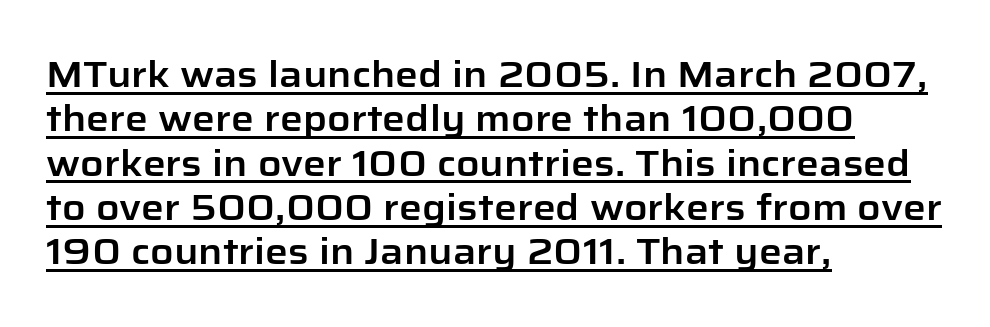
{"serif": "no", "italic": "no", "width": "normal", "stroke_contrast": "low", "x_height": "medium", "monospaced": "no", "underline": "yes", "align": "left", "line_spacing_ratio": 1.23, "letter_spacing": "normal", "letter_spacing_em": 0.0, "glyph_px": 36}
